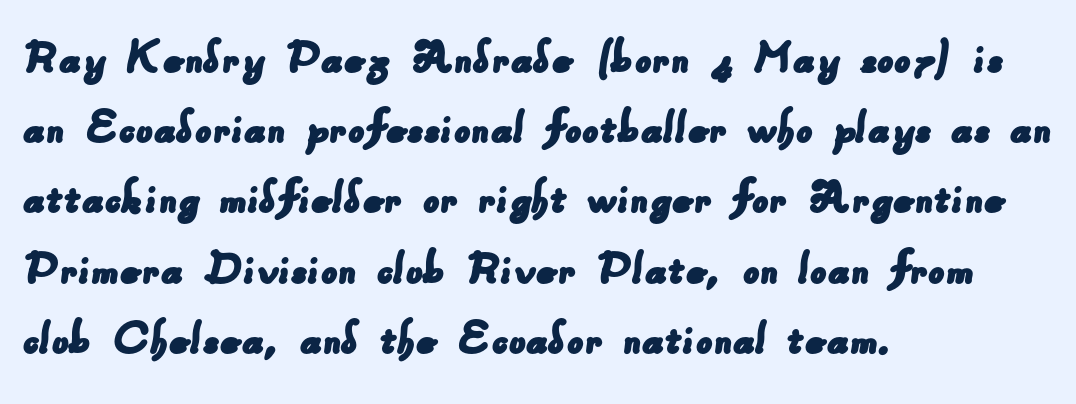
Nobody drew a line under any word here. Font category for this specimen: sans-serif. The letterforms sit shoulder to shoulder at normal distance. Layout note: lines flush left. The face used here is proportionally spaced, like ordinary book or web type. The leading is moderate, giving the passage an even texture.
